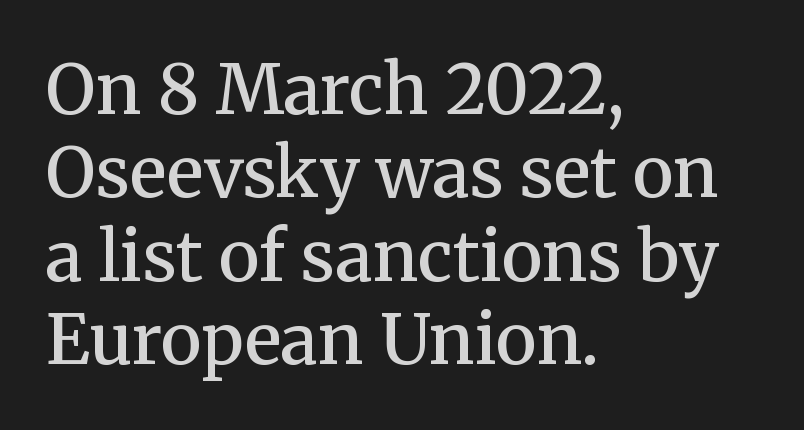
The image shows 69 px semibold serif type, upright; set left-aligned, line spacing 1.21x, normal letter spacing, not underlined; medium stroke contrast and a medium x-height.
